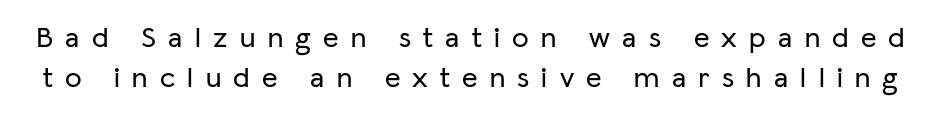
This sample uses an upright cut, with every glyph sitting square on the baseline. Note: no serifs on the glyphs. Is the letter spacing exaggerated? Yes — the characters are pushed far apart. The letters advance in unequal steps, a hallmark of proportional type. Bare-footed words on every line. The line-height multiplier appears to be the usual default.
